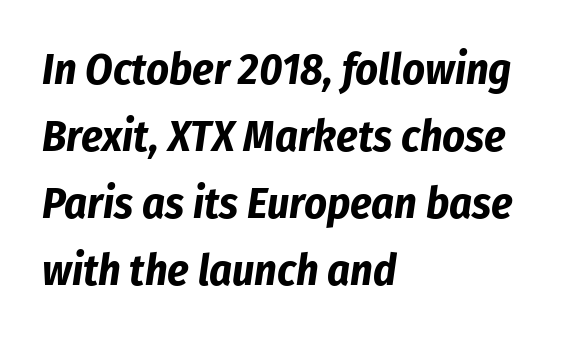
Nothing unusual about the tracking: characters are spaced as the font intends. You could not count columns in this text — the font is proportionally spaced. Strokes here are thick enough to call this a true bold. Interline gaps are of average width in this sample.
